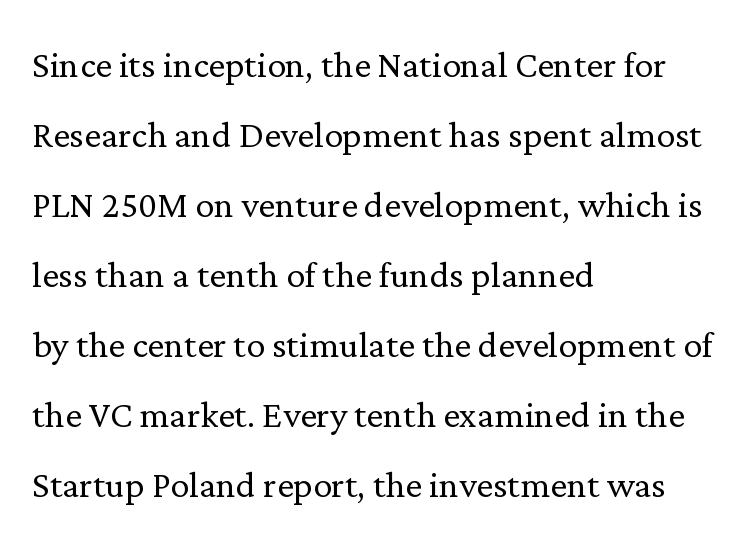
The image shows 47 px light serif type, upright; set left-aligned, normal line spacing (1.49x), normal letter spacing, not underlined; low stroke contrast and a medium x-height.
